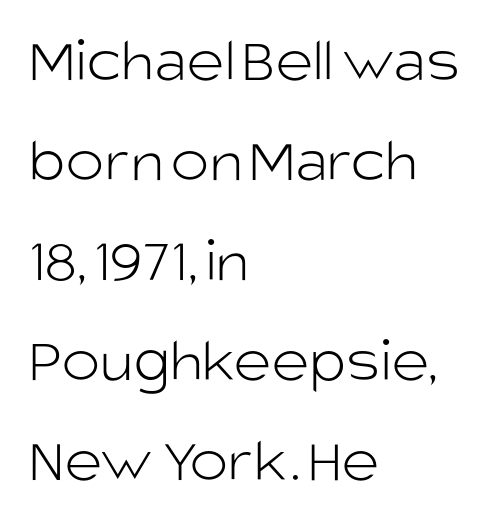
The image shows 65 px light sans-serif type, upright; set left-aligned, normal line spacing (1.54x), normal letter spacing, not underlined; low stroke contrast and a large x-height.
